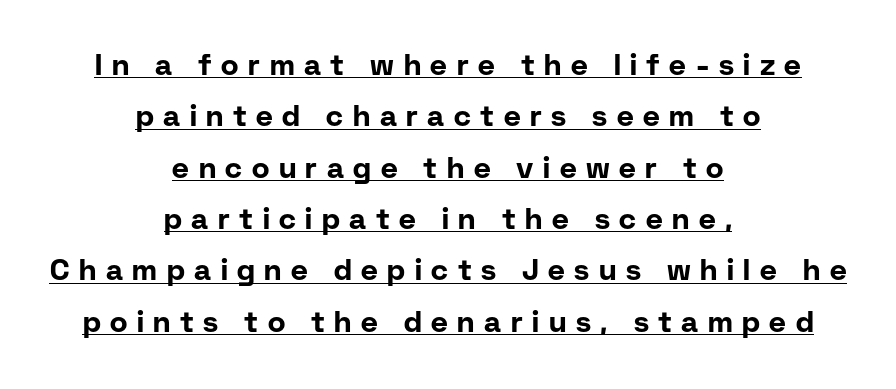
{"serif": "no", "italic": "no", "bold": "yes", "weight": "bold", "width": "normal", "stroke_contrast": "low", "x_height": "medium", "monospaced": "no", "underline": "yes", "align": "center", "line_spacing_ratio": 1.77, "letter_spacing": "wide", "letter_spacing_em": 0.33, "glyph_px": 29}
